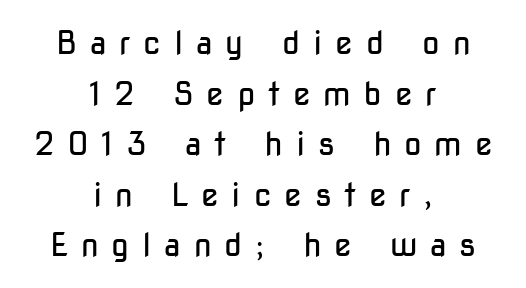
Q: Is the text bold? A: No.
Q: Is the text italic (slanted)? A: No, it is upright.
Q: Is the typeface a serif or a sans-serif typeface? A: Sans-serif.
Q: Is the text underlined? A: No.
Q: How is the paragraph aligned? A: Centered.
Q: Is the spacing between letters normal or unusually wide? A: Unusually wide.
Q: Is the spacing between lines tight, normal or loose? A: Normal.
Q: Width (condensed, normal, or wide)? A: Condensed.
Q: Stroke contrast? A: Low.
Q: x-height? A: Medium.
Q: Monospaced? A: No.
